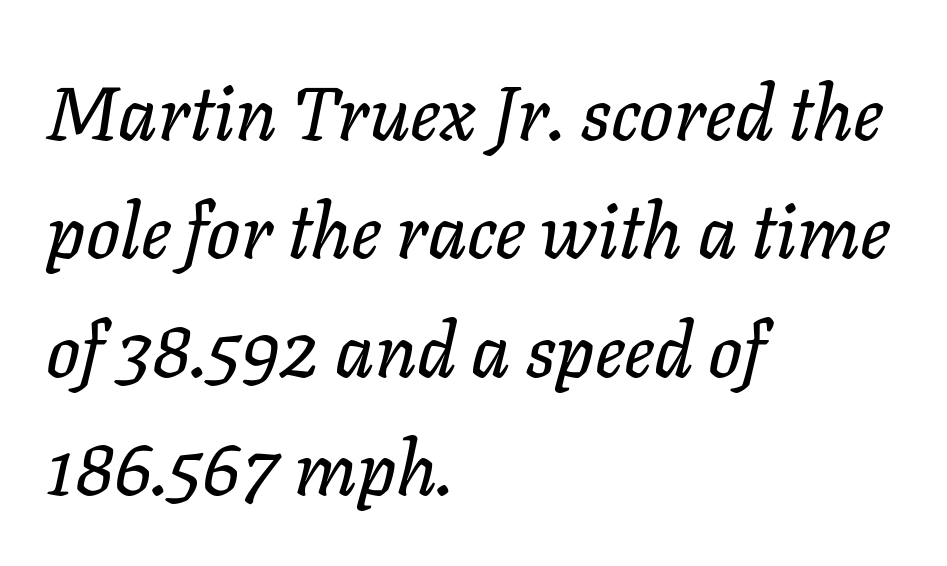
The image shows 75 px text type, italic (leaning right); set left-aligned, normal line spacing (1.58x), normal letter spacing, not underlined; low stroke contrast and a medium x-height.
